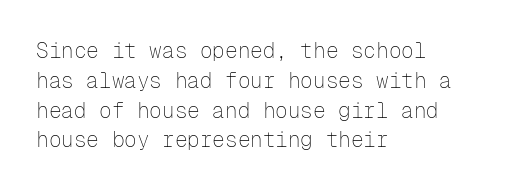
{"italic": "no", "bold": "no", "underline": "no", "align": "left", "line_spacing": "normal", "line_spacing_ratio": 1.42, "letter_spacing": "normal", "letter_spacing_em": 0.0, "glyph_px": 21}
